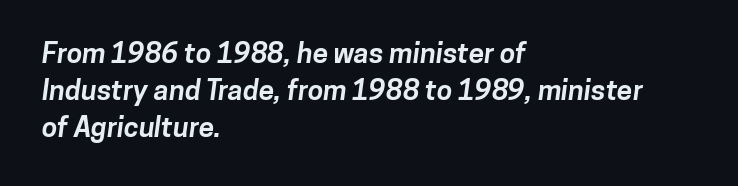
I'd describe the lettering as bold — thick and assertive. Is this a sans? Yes — the strokes have no serifs. Do the characters align in a grid? No, the font is proportional. Every row of glyphs begins at an identical x-position on the left. The letterforms sit shoulder to shoulder at normal distance.
